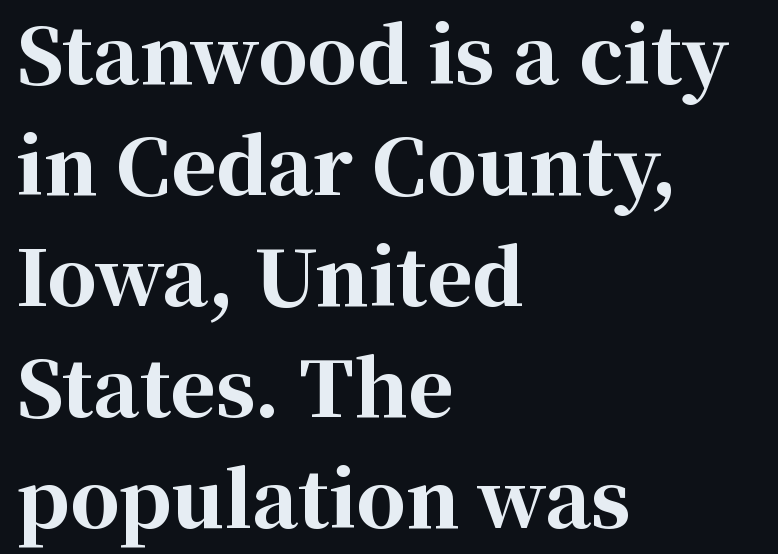
In terms of weight, the rendering is a true, heavy bold. Ordinary non-slanted type is in use. This sample has the flowing, uneven cadence of proportional lettering. Does extra space separate the letters? No, they use regular spacing. The specimen omits any rule beneath the text block's lines. Classification — serif.
